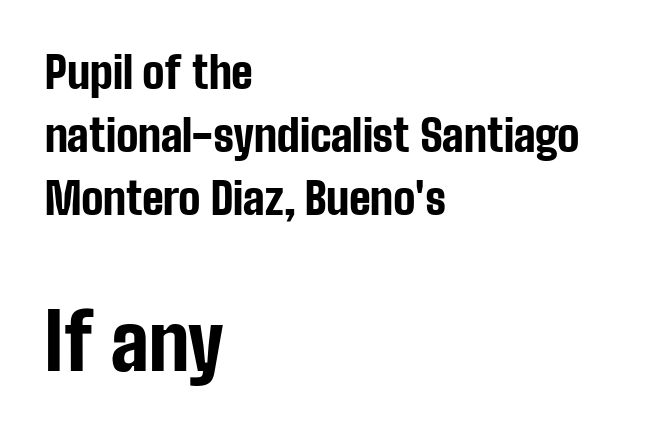
Q: Is the text bold? A: Yes.
Q: Is the text italic (slanted)? A: No, it is upright.
Q: Is the typeface a serif or a sans-serif typeface? A: Sans-serif.
Q: Is the text underlined? A: No.
Q: How is the paragraph aligned? A: Left-aligned.
Q: Is the spacing between letters normal or unusually wide? A: Normal.
Q: Is the spacing between lines tight, normal or loose? A: Normal.
Q: Which block of text is set in a larger size, the first (top) or the second (bottom)? A: The second (bottom) one.
Q: Width (condensed, normal, or wide)? A: Condensed.
Q: Stroke contrast? A: Low.
Q: x-height? A: Medium.
Q: Monospaced? A: No.
